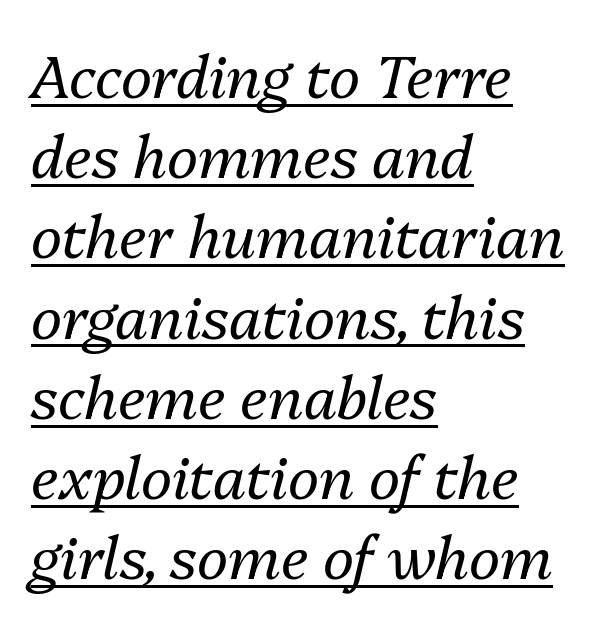
Q: Is the text bold? A: No.
Q: Is the text italic (slanted)? A: Yes, it leans right by about 13 degrees.
Q: Is the text underlined? A: Yes.
Q: How is the paragraph aligned? A: Left-aligned.
Q: Is the spacing between letters normal or unusually wide? A: Normal.
Q: Is the spacing between lines tight, normal or loose? A: Normal.
Q: Width (condensed, normal, or wide)? A: Normal.
Q: Stroke contrast? A: Medium.
Q: x-height? A: Medium.
Q: Monospaced? A: No.
